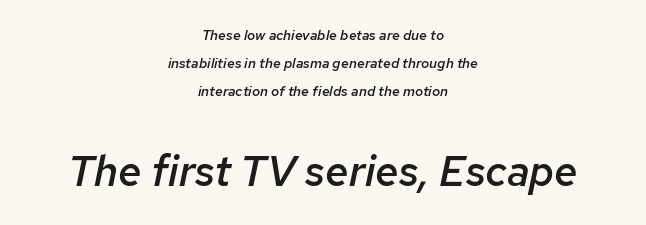
Where is the straight margin? There isn't one; the lines are centered. Honestly, there is no underline to notice here at all. This sample has the flowing, uneven cadence of proportional lettering. In terms of letterspacing, this is plain default setting. Of the two passages, the one underneath uses the larger point size.
